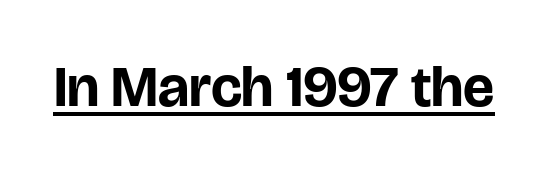
Grotesque or geometric, the face here clearly has no serifs. Spacing between characters is what you'd get straight out of the box. If you drew a line through each stem, it would be perfectly vertical. The face used here appears with an underline applied. The rendering uses natural spacing where letterforms have individual widths. Is the type bold? Yes — the strokes are clearly thick and heavy.
